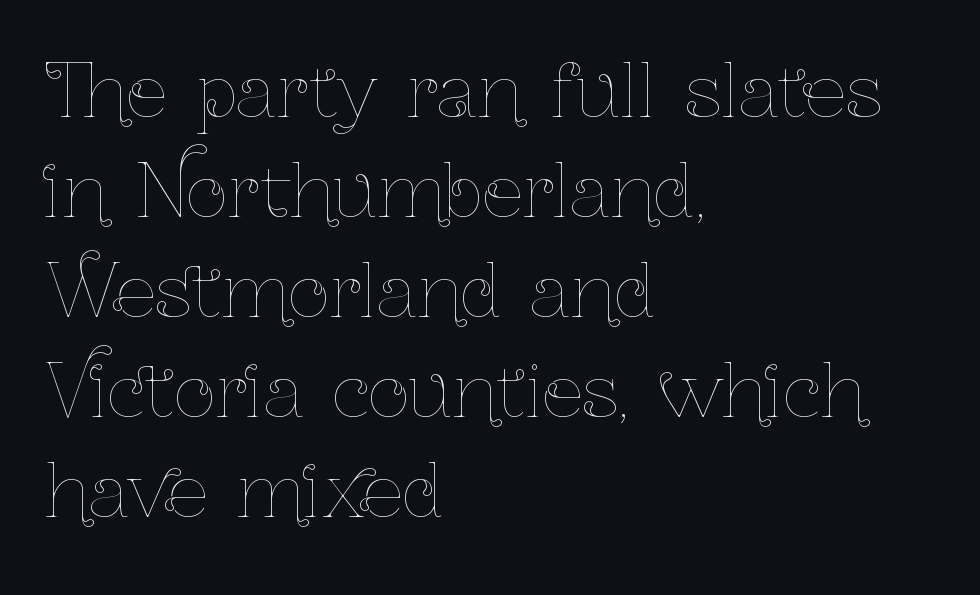
The image shows 72 px thin, condensed type, upright; set left-aligned, normal line spacing (1.39x), normal letter spacing, not underlined; low stroke contrast and a medium x-height.
